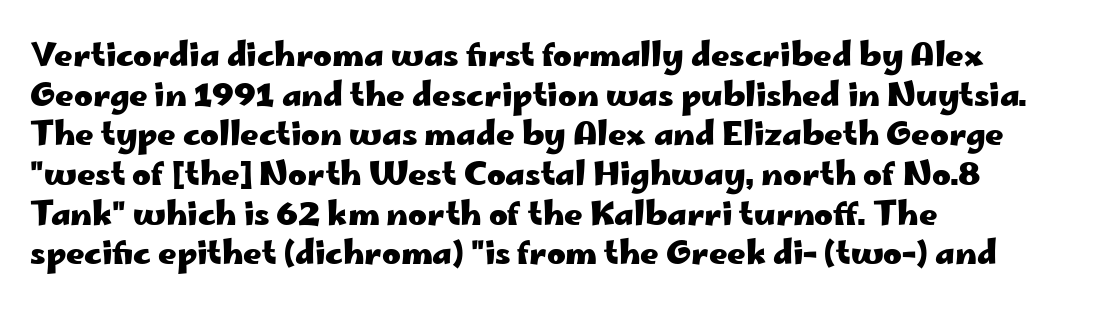
Weight check: bold — yes, fully. Varying glyph widths throughout — classic text-font behaviour. Line beginnings align vertically; line endings do not. Regarding serifs, this sample does without them.
